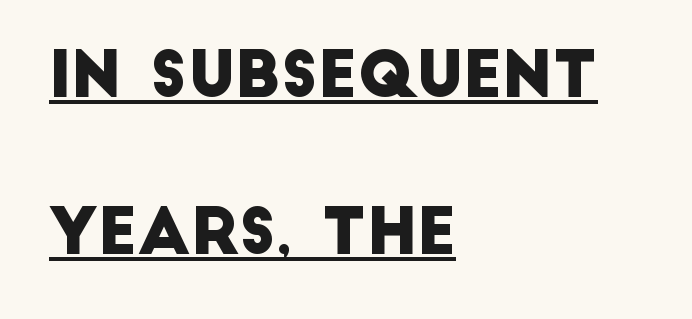
The image shows 64 px sans-serif type; set left-aligned, loose line spacing (2.45x), normal letter spacing, underlined; low stroke contrast and a large x-height.
